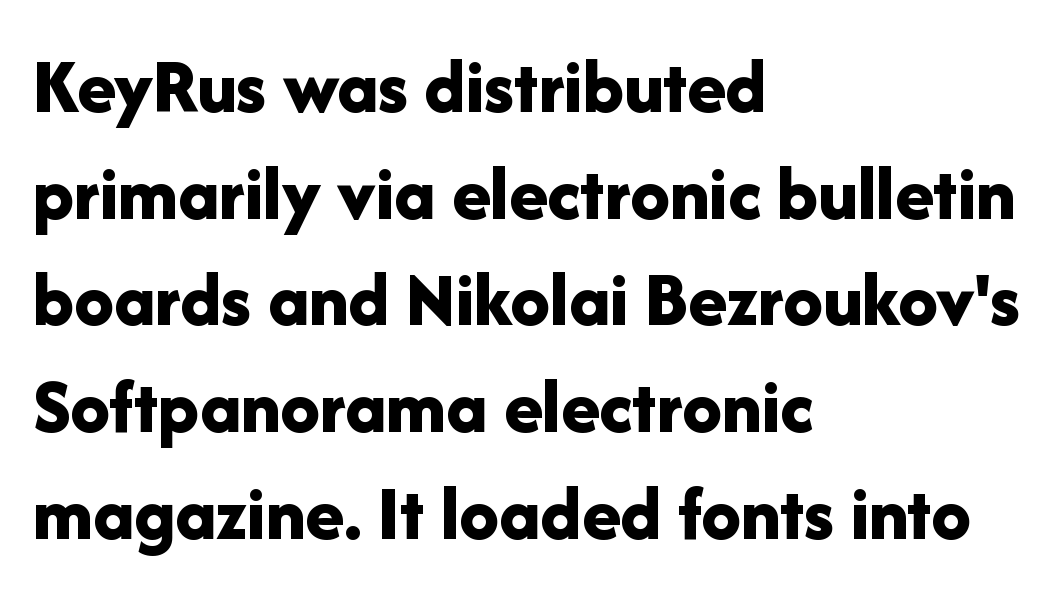
{"serif": "no", "italic": "no", "bold": "yes", "weight": "bold", "width": "normal", "stroke_contrast": "low", "x_height": "medium", "monospaced": "no", "underline": "no", "align": "left", "line_spacing": "normal", "line_spacing_ratio": 1.35, "letter_spacing": "normal", "letter_spacing_em": 0.0, "glyph_px": 79}
